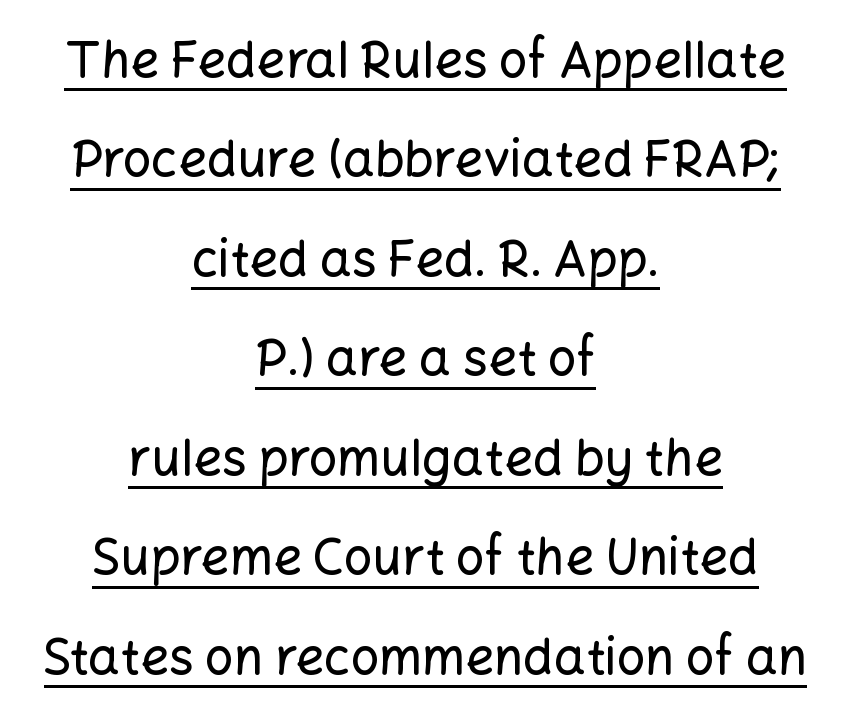
The image shows 50 px sans-serif type, upright; set centered, loose line spacing (1.99x), normal letter spacing, underlined; low stroke contrast and a medium x-height.
